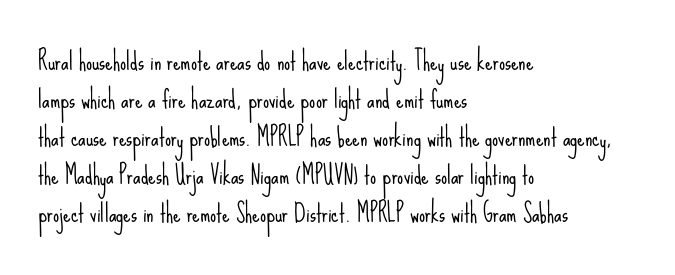
Caption: standard tracking, unaltered. How would I describe the line gaps? Plain and ordinary. Notice how the stems are strictly vertical — no italics here. The typeface has the unassuming heft of standard copy or less. The lines are quadded left.
